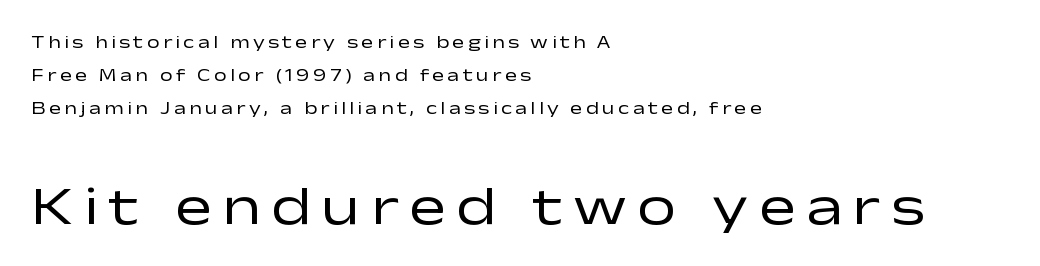
Q: Is the text bold? A: No.
Q: Is the text italic (slanted)? A: No, it is upright.
Q: Is the typeface a serif or a sans-serif typeface? A: Sans-serif.
Q: Is the text underlined? A: No.
Q: How is the paragraph aligned? A: Left-aligned.
Q: Which block of text is set in a larger size, the first (top) or the second (bottom)? A: The second (bottom) one.
Q: Width (condensed, normal, or wide)? A: Wide.
Q: Stroke contrast? A: Low.
Q: x-height? A: Medium.
Q: Monospaced? A: No.
